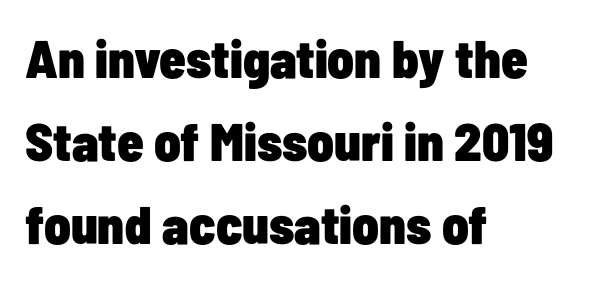
Q: Is the text bold? A: Yes.
Q: Is the text italic (slanted)? A: No, it is upright.
Q: Is the typeface a serif or a sans-serif typeface? A: Sans-serif.
Q: Is the text underlined? A: No.
Q: How is the paragraph aligned? A: Left-aligned.
Q: Is the spacing between letters normal or unusually wide? A: Normal.
Q: Is the spacing between lines tight, normal or loose? A: Normal.
Q: Width (condensed, normal, or wide)? A: Condensed.
Q: Stroke contrast? A: Low.
Q: x-height? A: Medium.
Q: Monospaced? A: No.
